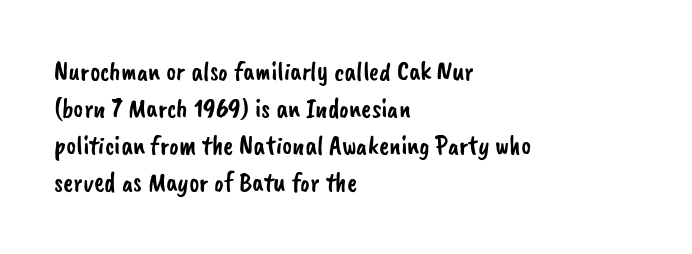
{"underline": "no", "align": "left", "line_spacing": "normal", "line_spacing_ratio": 1.37, "letter_spacing": "normal", "letter_spacing_em": 0.0, "glyph_px": 27}
